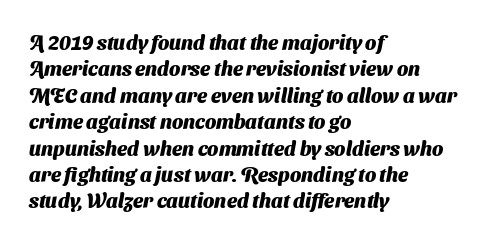
Q: Is the text bold? A: Yes.
Q: Is the text underlined? A: No.
Q: How is the paragraph aligned? A: Left-aligned.
Q: Is the spacing between letters normal or unusually wide? A: Normal.
Q: Is the spacing between lines tight, normal or loose? A: Normal.
